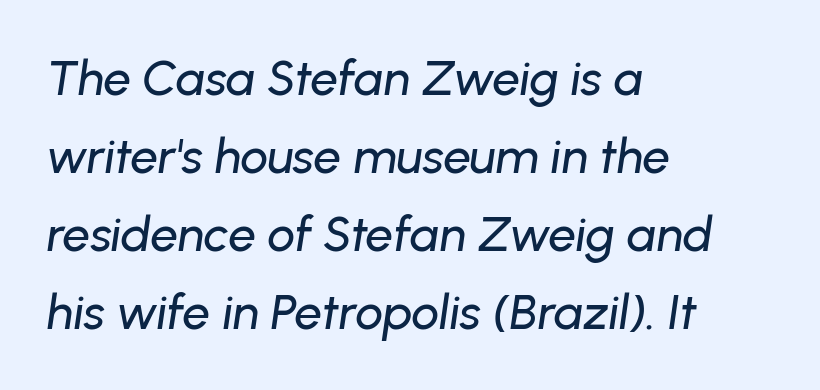
{"italic": "yes", "lean": "right", "slant_degrees": 8, "width": "normal", "stroke_contrast": "low", "x_height": "medium", "monospaced": "no", "underline": "no", "align": "left", "line_spacing": "normal", "line_spacing_ratio": 1.59, "letter_spacing": "normal", "letter_spacing_em": 0.0, "glyph_px": 49}
